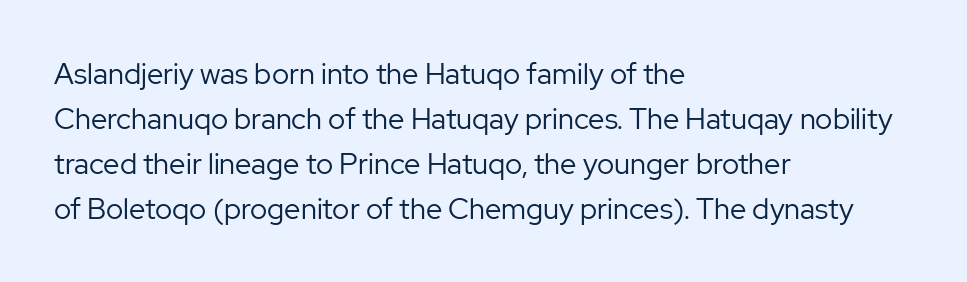
This is roman type, the default non-slanted kind. Character widths vary here, with narrow letters taking less room than wide ones. Is this a heavy cut? Hardly; it is regular or lighter. You could call the tracking neutral — neither tight nor loose. Unmarked baselines from the first word to the last. The vertical gap from one line to the next is medium.
